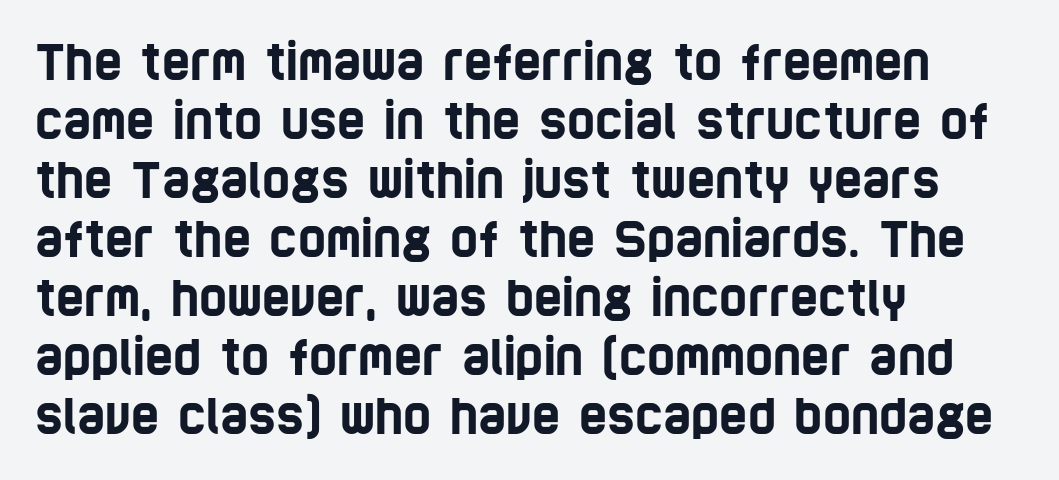
The image shows 48 px condensed sans-serif type; set left-aligned, line spacing 1.23x, normal letter spacing, not underlined; low stroke contrast and a large x-height.
